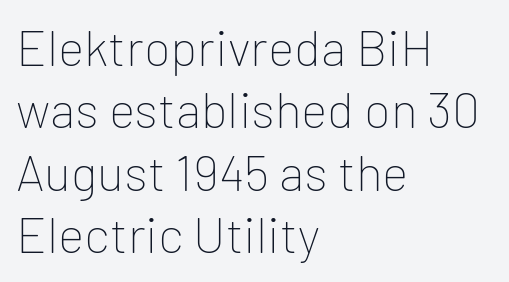
The image shows 50 px thin sans-serif type, upright; set left-aligned, normal line spacing (1.25x), normal letter spacing, not underlined; low stroke contrast and a medium x-height.
